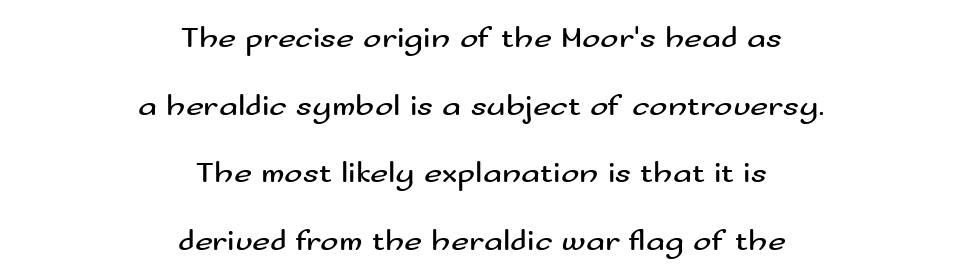
{"serif": "no", "italic": "no", "bold": "no", "weight": "regular", "width": "wide", "stroke_contrast": "medium", "x_height": "small", "monospaced": "no", "underline": "no", "align": "center", "line_spacing": "loose", "line_spacing_ratio": 2.18, "letter_spacing": "normal", "letter_spacing_em": 0.0, "glyph_px": 31}
